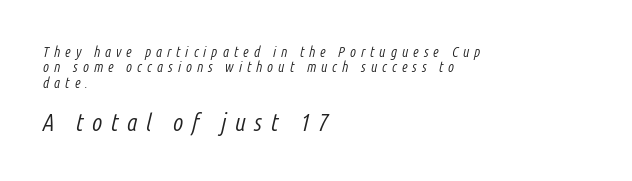
Q: Is the text bold? A: No.
Q: Is the text italic (slanted)? A: Yes, it leans right by about 14 degrees.
Q: Is the text underlined? A: No.
Q: How is the paragraph aligned? A: Left-aligned.
Q: Is the spacing between letters normal or unusually wide? A: Unusually wide.
Q: Is the spacing between lines tight, normal or loose? A: Tight.
Q: Which block of text is set in a larger size, the first (top) or the second (bottom)? A: The second (bottom) one.
